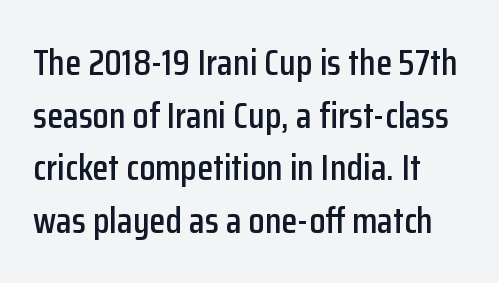
Q: Is the text italic (slanted)? A: No, it is upright.
Q: Is the typeface a serif or a sans-serif typeface? A: Sans-serif.
Q: Is the text underlined? A: No.
Q: How is the paragraph aligned? A: Left-aligned.
Q: Is the spacing between letters normal or unusually wide? A: Normal.
Q: Is the spacing between lines tight, normal or loose? A: Normal.
Q: Width (condensed, normal, or wide)? A: Condensed.
Q: Stroke contrast? A: Low.
Q: x-height? A: Medium.
Q: Monospaced? A: No.
